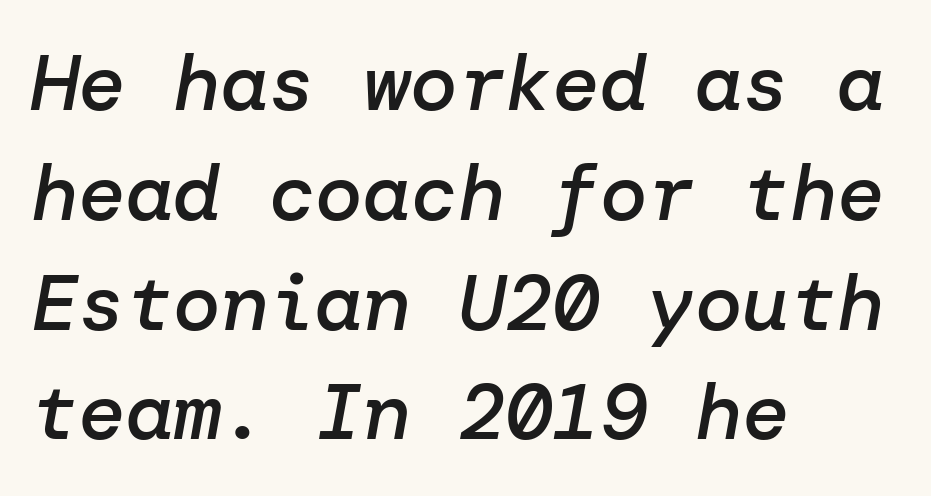
The image shows 79 px semibold type, italic (leaning right); set left-aligned, normal line spacing (1.39x), normal letter spacing, not underlined; low stroke contrast and a medium x-height.
